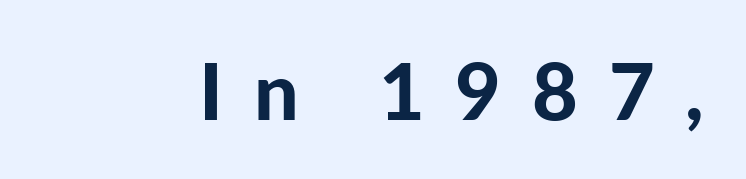
The image shows 79 px bold sans-serif type, upright; set unusually wide letter spacing (+0.39 em), not underlined; low stroke contrast and a medium x-height.
